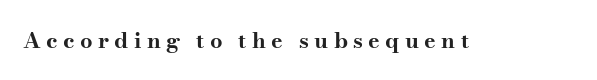
Q: Is the text bold? A: Yes.
Q: Is the text italic (slanted)? A: No, it is upright.
Q: Is the text underlined? A: No.
Q: Is the spacing between letters normal or unusually wide? A: Unusually wide.
